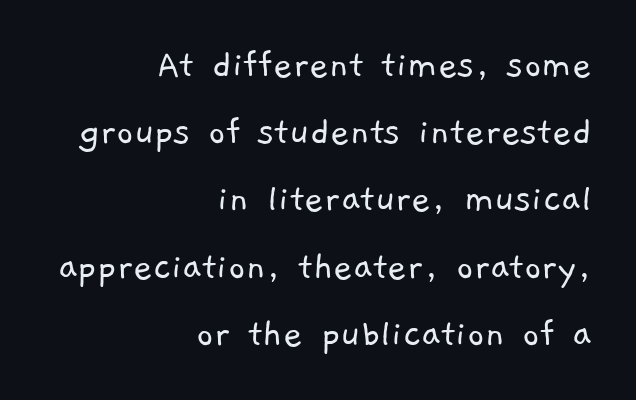
The passage shown is not underscored anywhere. Vertically, the passage feels balanced, rows spaced as you'd expect. Caption: face not bold, strokes unweighted. Short and long lines alike share a common ending point at right.
